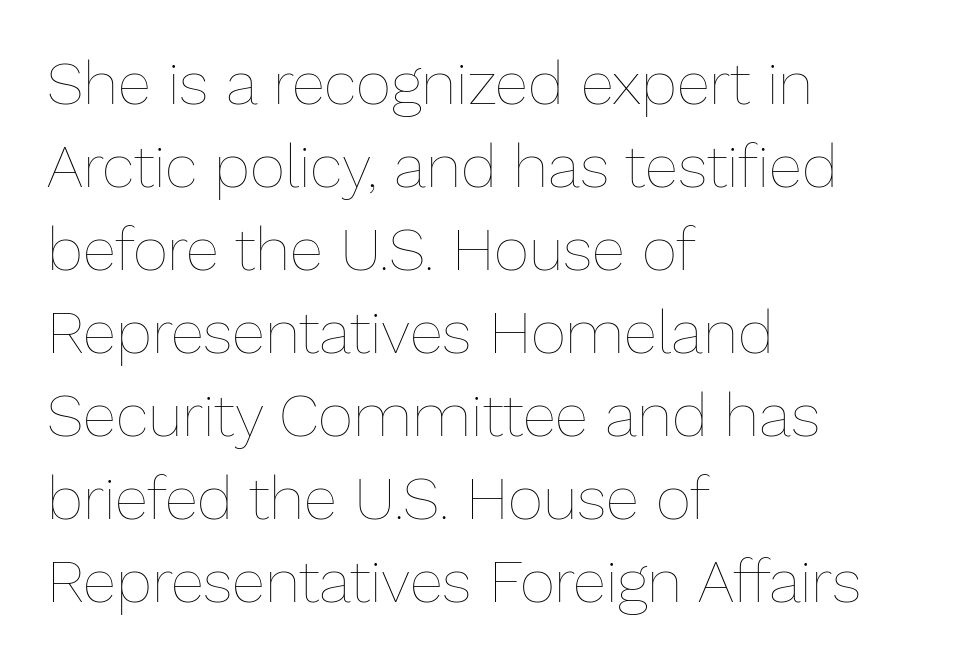
{"italic": "no", "bold": "no", "weight": "thin", "width": "normal", "stroke_contrast": "low", "x_height": "medium", "monospaced": "no", "underline": "no", "align": "left", "line_spacing": "normal", "line_spacing_ratio": 1.36, "letter_spacing": "normal", "letter_spacing_em": 0.0, "glyph_px": 61}
